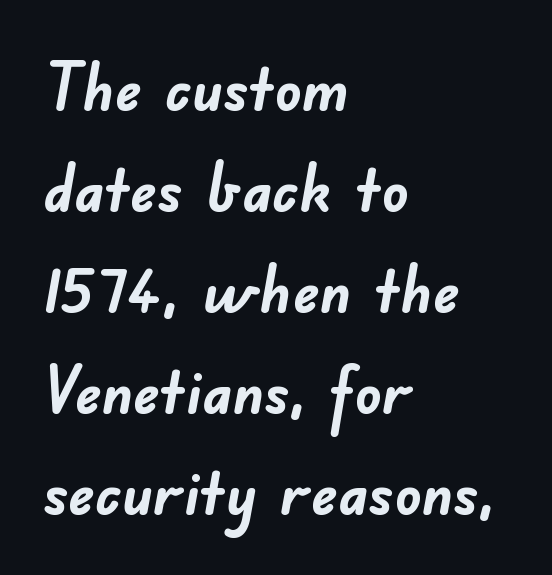
The horizontal fit of the characters is conventional and even. A dark, heavy texture on the line: the type is bold. The designer left line spacing at the default. Look at the bottom of the vertical strokes: they stop flat, with no serifs. Do the characters align in a grid? No, the font is proportional. Descenders are the only things crossing below the line.
